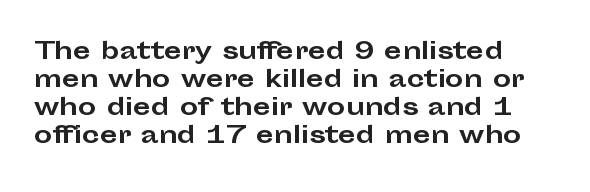
Q: Is the text bold? A: Yes.
Q: Is the text italic (slanted)? A: No, it is upright.
Q: Is the text underlined? A: No.
Q: How is the paragraph aligned? A: Left-aligned.
Q: Is the spacing between letters normal or unusually wide? A: Normal.
